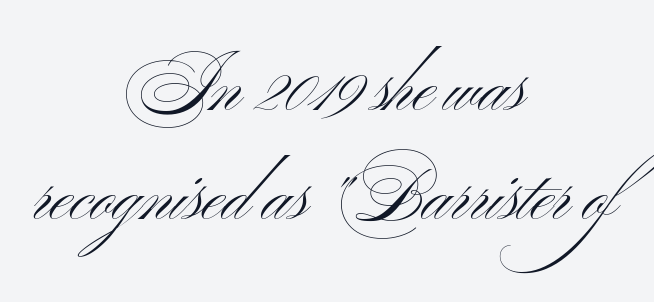
Vertical stems look standard width or narrower in stroke. Stroke terminals: plain, sans-serif. A student would call this center alignment; a typographer would say set centered. Only glyphs here, with clear space below each row. Reading down the column, the eye jumps a familiar distance to each next line. Glyph-to-glyph distance matches everyday printed text.
